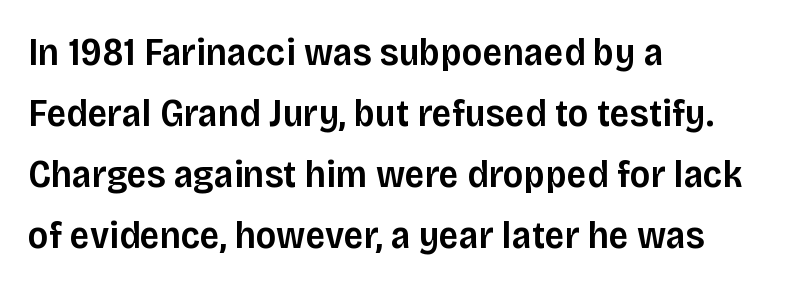
Q: Is the text bold? A: Semi-bold.
Q: Is the text italic (slanted)? A: No, it is upright.
Q: Is the typeface a serif or a sans-serif typeface? A: Sans-serif.
Q: Is the text underlined? A: No.
Q: How is the paragraph aligned? A: Left-aligned.
Q: Is the spacing between letters normal or unusually wide? A: Normal.
Q: Is the spacing between lines tight, normal or loose? A: Normal.
Q: Width (condensed, normal, or wide)? A: Normal.
Q: Stroke contrast? A: Low.
Q: x-height? A: Large.
Q: Monospaced? A: No.
